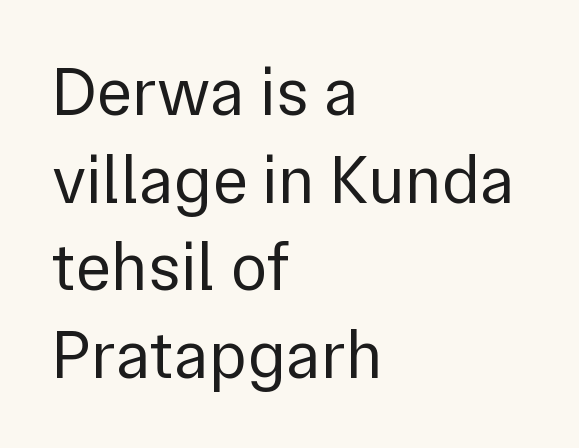
{"serif": "no", "italic": "no", "bold": "no", "weight": "regular", "width": "normal", "x_height": "medium", "monospaced": "no", "underline": "no", "align": "left", "line_spacing": "normal", "line_spacing_ratio": 1.29, "letter_spacing": "normal", "letter_spacing_em": 0.0, "glyph_px": 68}
